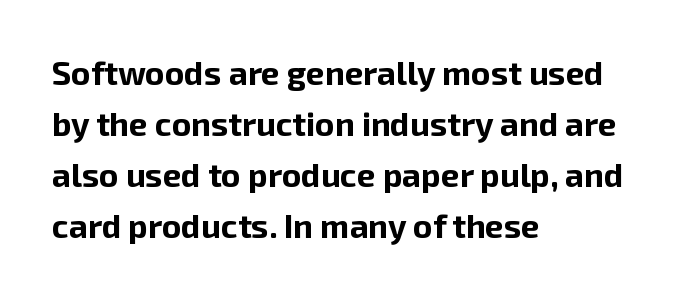
Q: Is the text bold? A: Yes.
Q: Is the text italic (slanted)? A: No, it is upright.
Q: Is the typeface a serif or a sans-serif typeface? A: Sans-serif.
Q: Is the text underlined? A: No.
Q: How is the paragraph aligned? A: Left-aligned.
Q: Is the spacing between letters normal or unusually wide? A: Normal.
Q: Is the spacing between lines tight, normal or loose? A: Normal.
Q: Width (condensed, normal, or wide)? A: Normal.
Q: Stroke contrast? A: Low.
Q: x-height? A: Medium.
Q: Monospaced? A: No.
